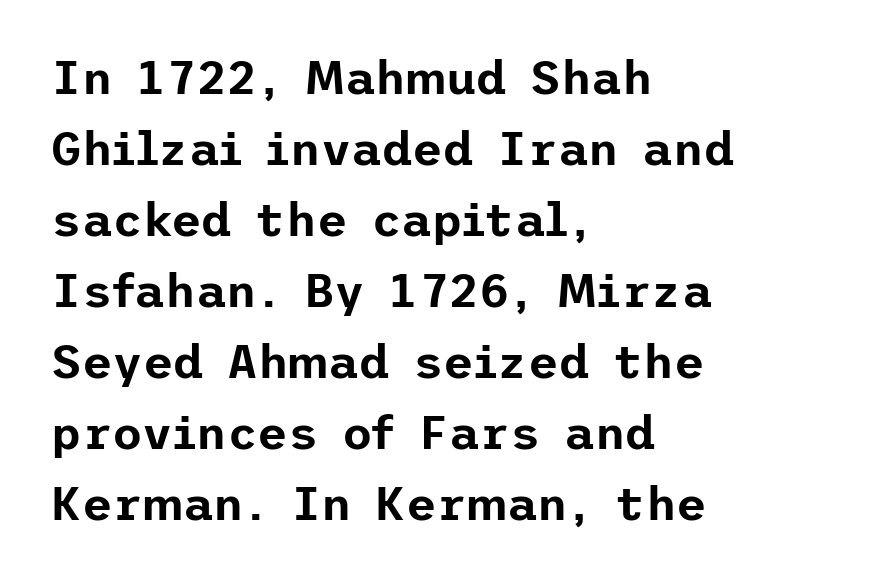
{"serif": "no", "italic": "no", "width": "normal", "stroke_contrast": "low", "x_height": "medium", "underline": "no", "align": "left", "line_spacing": "normal", "line_spacing_ratio": 1.51, "letter_spacing": "normal", "letter_spacing_em": 0.0, "glyph_px": 47}
